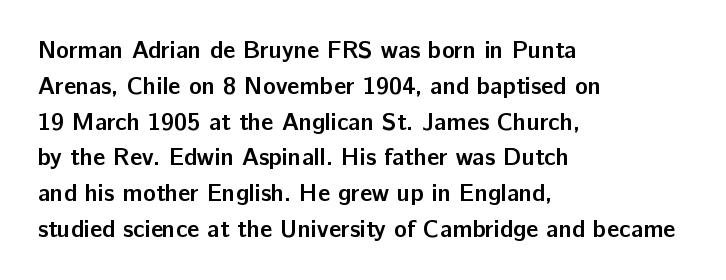
Italic: no, the glyphs are upright roman. Reading down the column, the eye jumps a familiar distance to each next line. Each row of text sits above clean, open space. Chunky letters — that's bold for sure.
